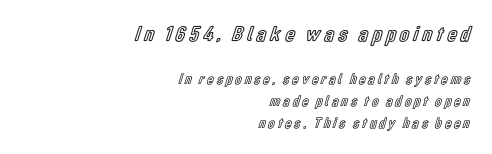
Q: Is the text italic (slanted)? A: Yes.
Q: Is the text underlined? A: No.
Q: How is the paragraph aligned? A: Right-aligned.
Q: Is the spacing between lines tight, normal or loose? A: Normal.
Q: Which block of text is set in a larger size, the first (top) or the second (bottom)? A: The first (top) one.
